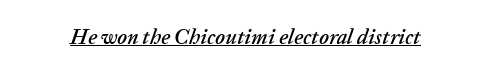
The image shows 21 px text type, italic (leaning right); set normal letter spacing, underlined.
